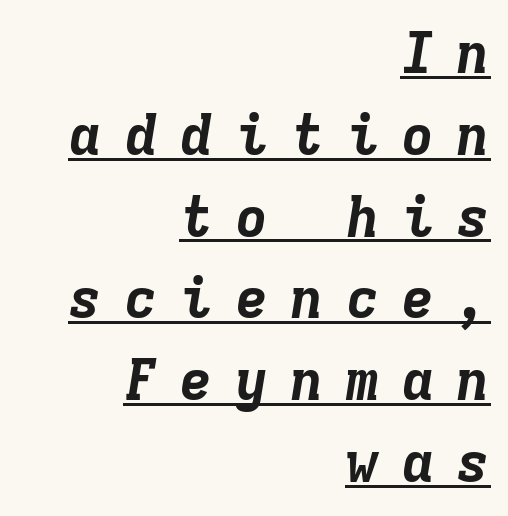
Q: Is the text bold? A: Yes.
Q: Is the text italic (slanted)? A: Yes, it leans right by about 9 degrees.
Q: Is the text underlined? A: Yes.
Q: How is the paragraph aligned? A: Right-aligned.
Q: Is the spacing between letters normal or unusually wide? A: Unusually wide.
Q: Is the spacing between lines tight, normal or loose? A: Normal.
Q: Width (condensed, normal, or wide)? A: Normal.
Q: Stroke contrast? A: Low.
Q: x-height? A: Medium.
Q: Monospaced? A: Yes.
